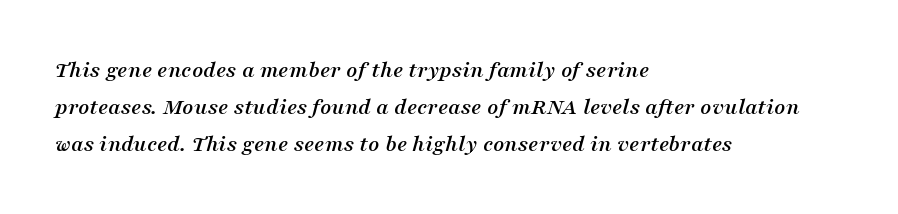
The image shows 24 px text type, italic (leaning right); set left-aligned, normal line spacing (1.54x), normal letter spacing, not underlined.
